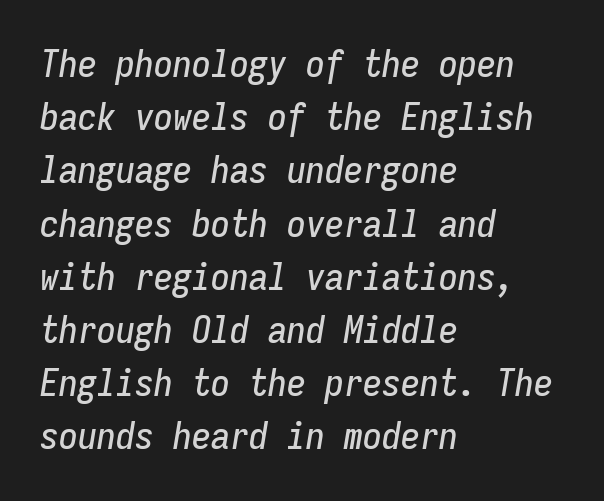
The image shows 38 px condensed type, italic (leaning right), monospaced; set left-aligned, normal line spacing (1.4x), normal letter spacing, not underlined; low stroke contrast and a medium x-height.
